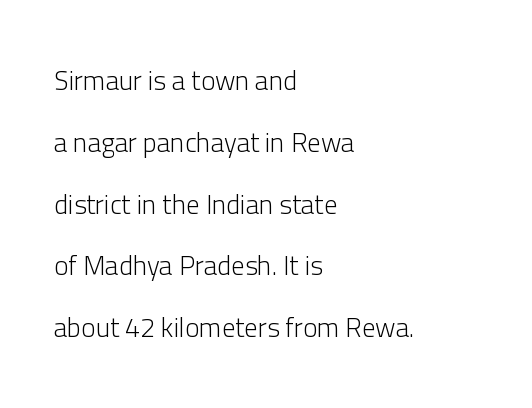
Q: Is the text bold? A: No.
Q: Is the text italic (slanted)? A: No, it is upright.
Q: Is the text underlined? A: No.
Q: How is the paragraph aligned? A: Left-aligned.
Q: Is the spacing between letters normal or unusually wide? A: Normal.
Q: Is the spacing between lines tight, normal or loose? A: Loose.
